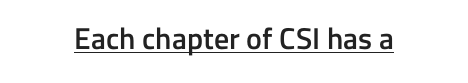
The image shows 30 px semibold sans-serif type, upright; set normal letter spacing, underlined; low stroke contrast and a medium x-height.
